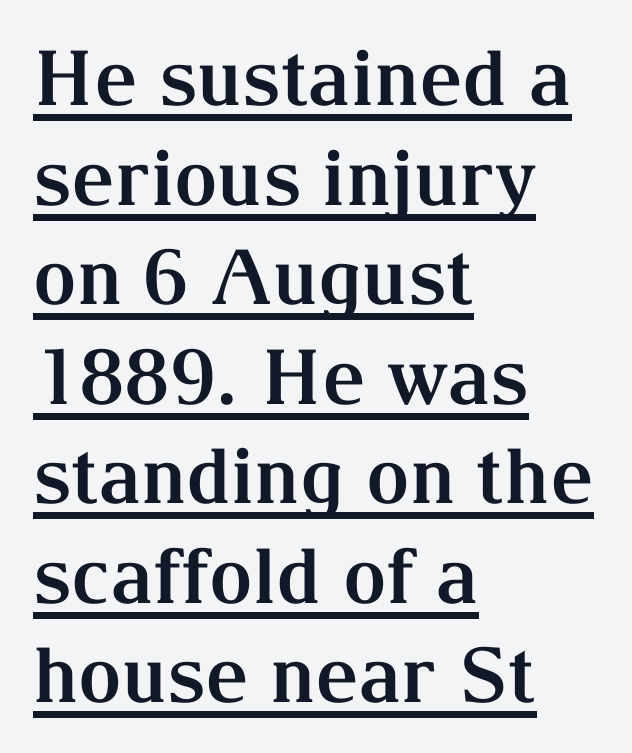
Q: Is the text bold? A: Yes.
Q: Is the text italic (slanted)? A: No, it is upright.
Q: Is the typeface a serif or a sans-serif typeface? A: Serif.
Q: Is the text underlined? A: Yes.
Q: How is the paragraph aligned? A: Left-aligned.
Q: Is the spacing between letters normal or unusually wide? A: Normal.
Q: Is the spacing between lines tight, normal or loose? A: Normal.
Q: Width (condensed, normal, or wide)? A: Normal.
Q: Stroke contrast? A: Medium.
Q: x-height? A: Medium.
Q: Monospaced? A: No.
